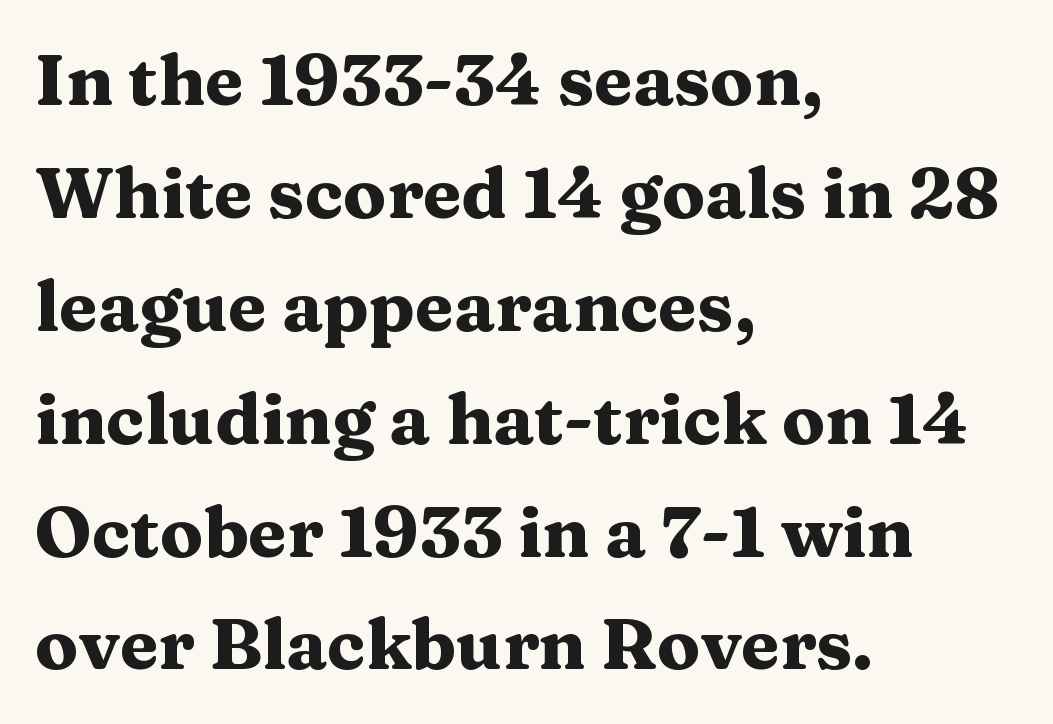
Q: Is the text bold? A: Yes.
Q: Is the text italic (slanted)? A: No, it is upright.
Q: Is the typeface a serif or a sans-serif typeface? A: Serif.
Q: Is the text underlined? A: No.
Q: How is the paragraph aligned? A: Left-aligned.
Q: Is the spacing between letters normal or unusually wide? A: Normal.
Q: Is the spacing between lines tight, normal or loose? A: Normal.
Q: Width (condensed, normal, or wide)? A: Wide.
Q: Stroke contrast? A: Medium.
Q: x-height? A: Medium.
Q: Monospaced? A: No.
